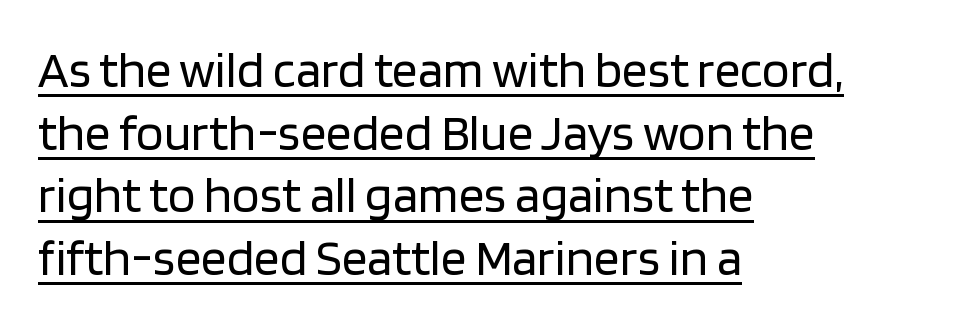
{"serif": "no", "italic": "no", "bold": "no", "weight": "regular", "width": "normal", "stroke_contrast": "low", "x_height": "large", "monospaced": "no", "underline": "yes", "align": "left", "line_spacing_ratio": 1.23, "letter_spacing": "normal", "letter_spacing_em": 0.0, "glyph_px": 51}
